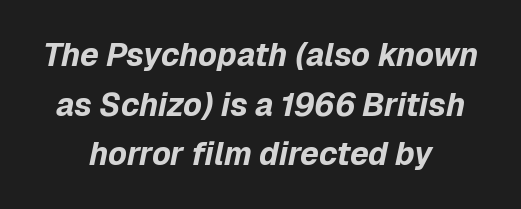
The image shows 32 px bold type, italic (leaning right); set centered, normal line spacing (1.55x), normal letter spacing, not underlined; low stroke contrast and a medium x-height.
